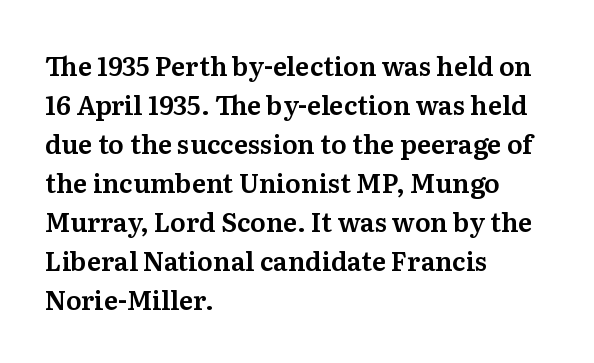
{"italic": "no", "underline": "no", "align": "left", "line_spacing": "normal", "line_spacing_ratio": 1.5, "letter_spacing": "normal", "letter_spacing_em": 0.0, "glyph_px": 26}
